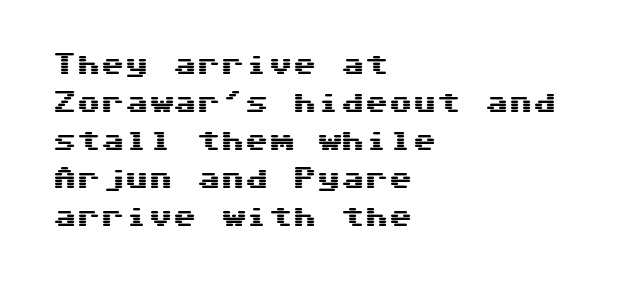
The image shows 24 px text type, upright; set left-aligned, normal line spacing (1.58x), normal letter spacing, not underlined.
